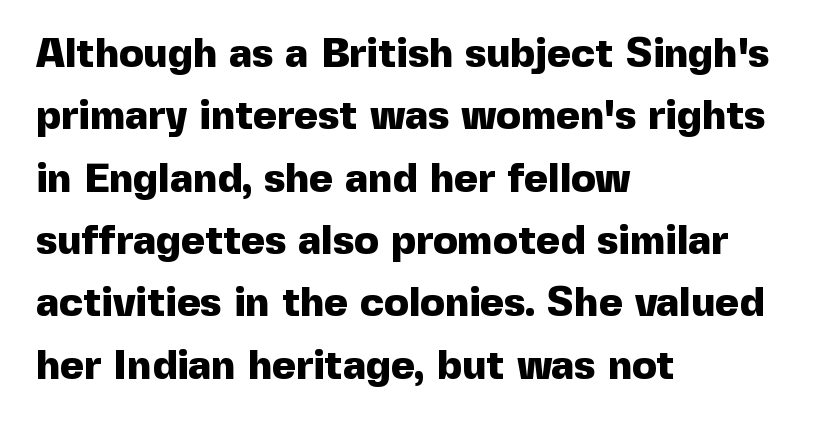
The image shows 41 px heavy sans-serif type, upright; set left-aligned, normal line spacing (1.52x), normal letter spacing, not underlined; a medium x-height.
